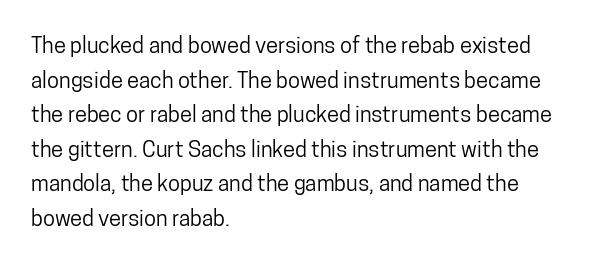
The image shows 22 px text type, upright; set left-aligned, normal line spacing (1.57x), normal letter spacing, not underlined.
